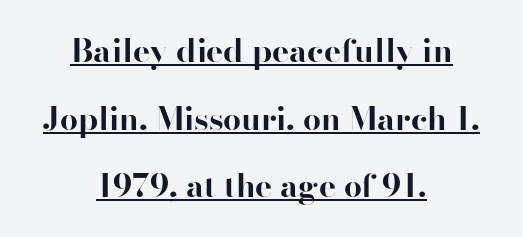
The image shows 32 px bold serif type, upright; set centered, loose line spacing (2.11x), normal letter spacing, underlined; high stroke contrast and a small x-height.
